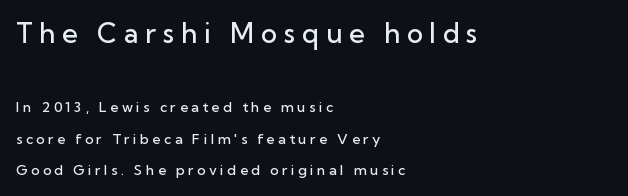
The image shows 27 px text type, upright; set left-aligned, loose line spacing (2.25x), unusually wide letter spacing (+0.25 em), not underlined; the first (top) block is 1.93x larger.
